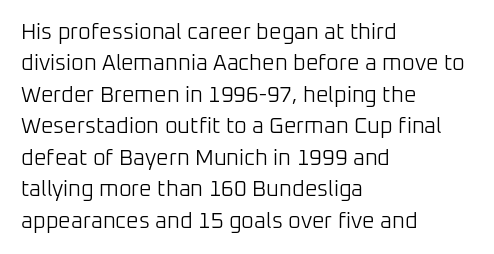
The image shows 22 px text type, upright; set left-aligned, normal line spacing (1.43x), normal letter spacing, not underlined.
